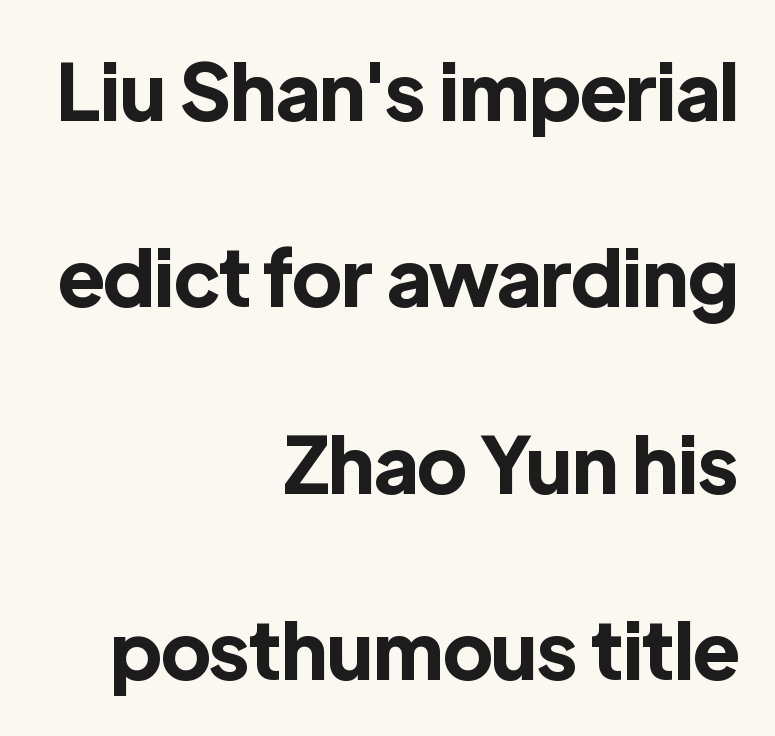
{"serif": "no", "italic": "no", "bold": "yes", "weight": "bold", "width": "normal", "x_height": "medium", "monospaced": "no", "underline": "no", "align": "right", "line_spacing": "loose", "line_spacing_ratio": 2.39, "letter_spacing": "normal", "letter_spacing_em": 0.0, "glyph_px": 78}
